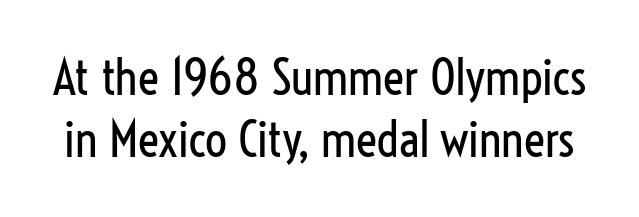
Q: Is the text bold? A: No.
Q: Is the text italic (slanted)? A: No, it is upright.
Q: Is the typeface a serif or a sans-serif typeface? A: Sans-serif.
Q: Is the text underlined? A: No.
Q: Is the spacing between letters normal or unusually wide? A: Normal.
Q: Is the spacing between lines tight, normal or loose? A: Normal.
Q: Width (condensed, normal, or wide)? A: Condensed.
Q: Stroke contrast? A: Low.
Q: x-height? A: Medium.
Q: Monospaced? A: No.
